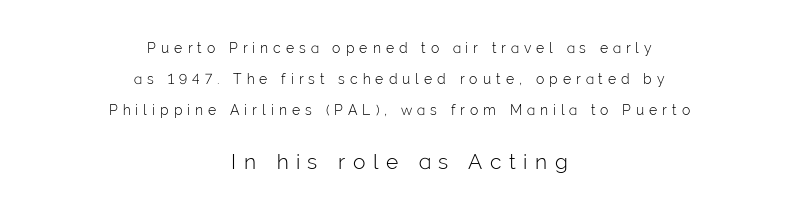
The image shows 21 px text type, upright; set centered, loose line spacing (2.23x), unusually wide letter spacing (+0.36 em), not underlined; the second (bottom) block is 1.5x larger.
